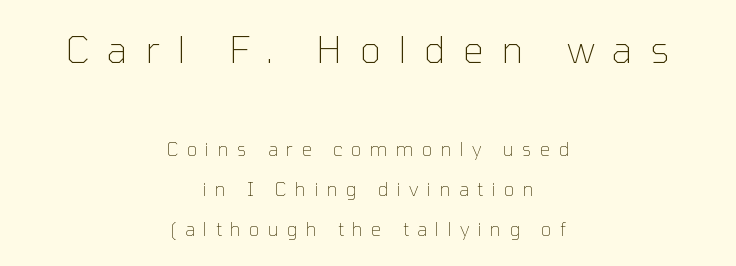
{"serif": "no", "italic": "no", "bold": "no", "weight": "thin", "width": "normal", "stroke_contrast": "low", "x_height": "medium", "monospaced": "no", "underline": "no", "align": "center", "line_spacing": "loose", "line_spacing_ratio": 2.22, "letter_spacing": "wide", "letter_spacing_em": 0.47, "larger_block": "first", "size_ratio": 2.06, "glyph_px": 37}
